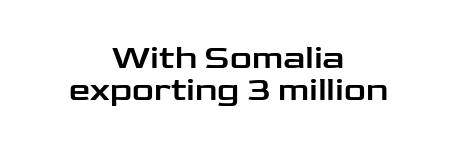
{"serif": "no", "italic": "no", "width": "wide", "stroke_contrast": "low", "x_height": "medium", "monospaced": "no", "underline": "no", "align": "center", "line_spacing": "tight", "line_spacing_ratio": 0.95, "letter_spacing": "normal", "letter_spacing_em": 0.0, "glyph_px": 34}
